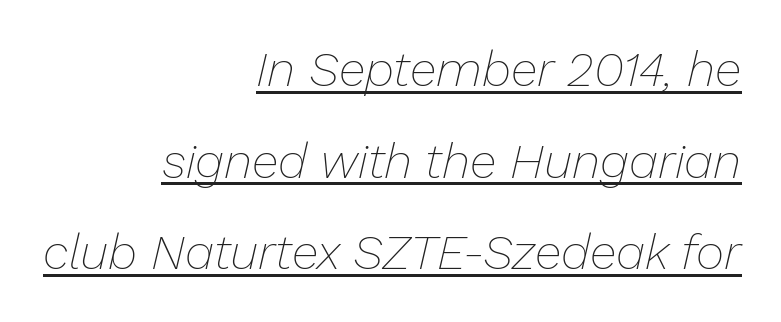
Q: Is the text bold? A: No.
Q: Is the text italic (slanted)? A: Yes, it leans right by about 13 degrees.
Q: Is the text underlined? A: Yes.
Q: How is the paragraph aligned? A: Right-aligned.
Q: Is the spacing between letters normal or unusually wide? A: Normal.
Q: Width (condensed, normal, or wide)? A: Normal.
Q: Stroke contrast? A: Low.
Q: x-height? A: Medium.
Q: Monospaced? A: No.
